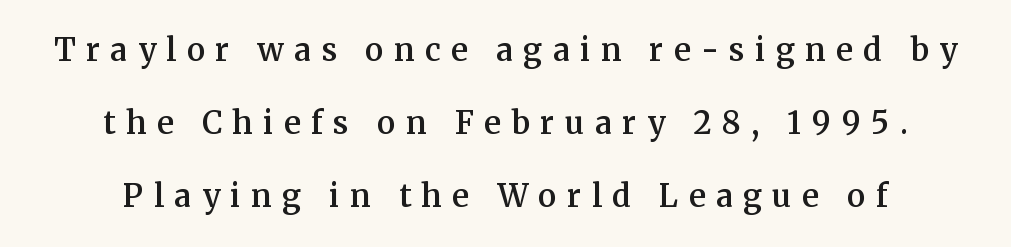
These words are printed semibold, heavier than regular yet not bold. No word sits above an underline. If you drew a line through each stem, it would be perfectly vertical. Varying glyph widths throughout — classic text-font behaviour. Each line is balanced around a shared central axis. Tracking here is generous; glyphs stand well apart from one another.
